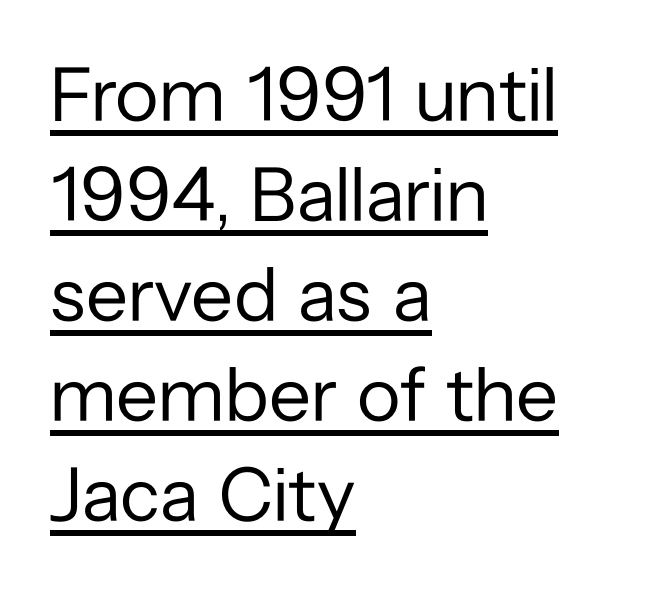
{"serif": "no", "italic": "no", "bold": "no", "weight": "regular", "width": "normal", "stroke_contrast": "low", "x_height": "medium", "monospaced": "no", "underline": "yes", "align": "left", "line_spacing": "normal", "line_spacing_ratio": 1.3, "letter_spacing": "normal", "letter_spacing_em": 0.0, "glyph_px": 77}
